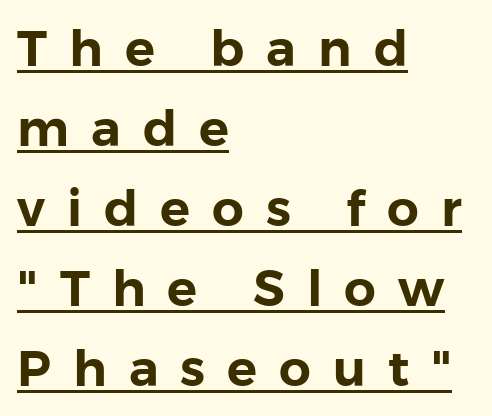
Notice how the passage keeps a crisp vertical edge on the left only. Do the characters align in a grid? No, the font is proportional. This is the regular roman posture of the typeface. I'd call this a sans setting — the letters go barefoot.
